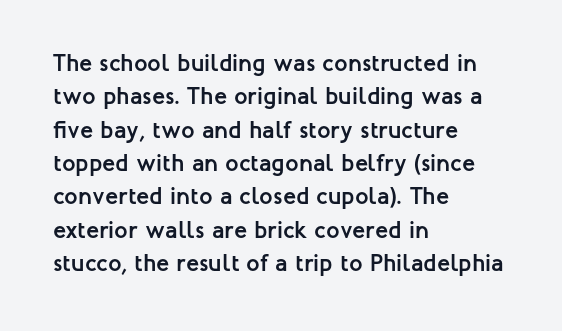
{"italic": "no", "bold": "yes", "underline": "no", "align": "left", "line_spacing": "normal", "line_spacing_ratio": 1.39, "letter_spacing": "normal", "letter_spacing_em": 0.0, "glyph_px": 24}
